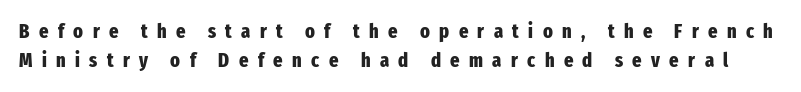
Q: Is the text bold? A: Yes.
Q: Is the text italic (slanted)? A: No, it is upright.
Q: Is the text underlined? A: No.
Q: Is the spacing between letters normal or unusually wide? A: Unusually wide.
Q: Is the spacing between lines tight, normal or loose? A: Normal.
